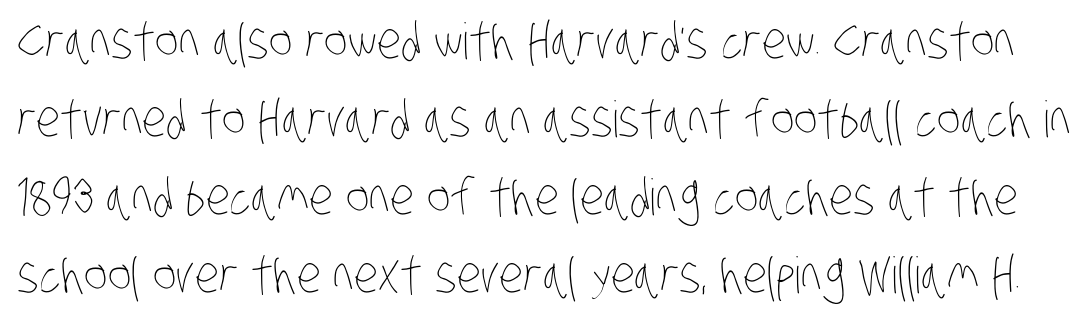
The image shows 50 px thin, condensed type; set normal line spacing (1.56x), normal letter spacing, not underlined; low stroke contrast and a large x-height.
